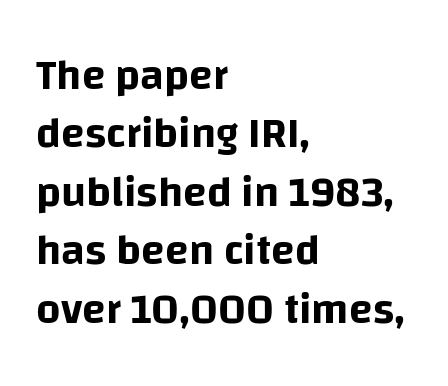
{"serif": "no", "italic": "no", "width": "normal", "stroke_contrast": "low", "x_height": "large", "monospaced": "no", "underline": "no", "align": "left", "line_spacing": "normal", "line_spacing_ratio": 1.36, "letter_spacing": "normal", "letter_spacing_em": 0.0, "glyph_px": 43}
